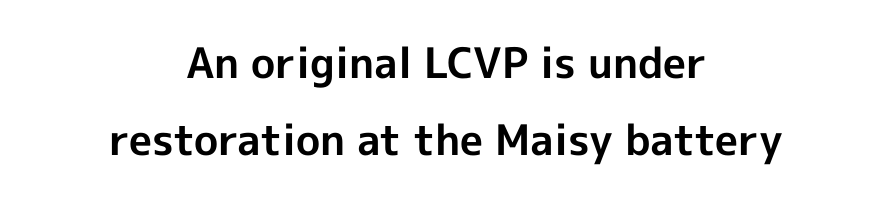
Students, note that the glyphs here touch the page at normal intervals. These lines are rendered in a variable-pitch font. A typesetter would label this face a sans. Weight check: bold — yes, fully.
